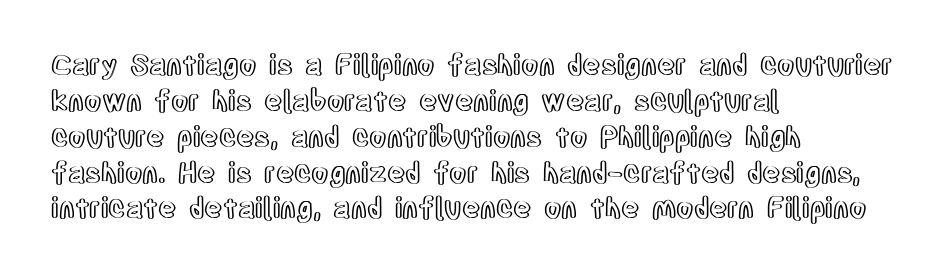
The image shows 28 px condensed type, upright; set left-aligned, normal line spacing (1.28x), normal letter spacing, not underlined; a large x-height.
